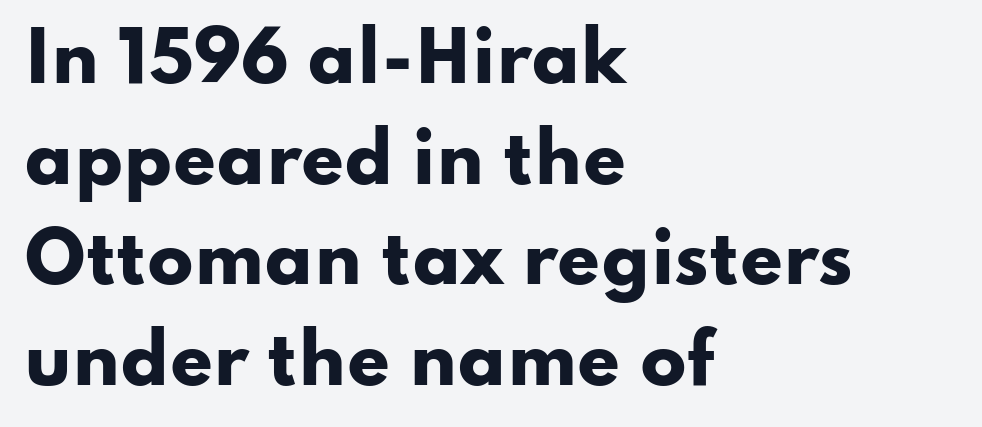
Q: Is the text bold? A: Yes.
Q: Is the text italic (slanted)? A: No, it is upright.
Q: Is the typeface a serif or a sans-serif typeface? A: Sans-serif.
Q: Is the text underlined? A: No.
Q: How is the paragraph aligned? A: Left-aligned.
Q: Is the spacing between letters normal or unusually wide? A: Normal.
Q: Is the spacing between lines tight, normal or loose? A: Normal.
Q: Width (condensed, normal, or wide)? A: Wide.
Q: Stroke contrast? A: Low.
Q: x-height? A: Small.
Q: Monospaced? A: No.
